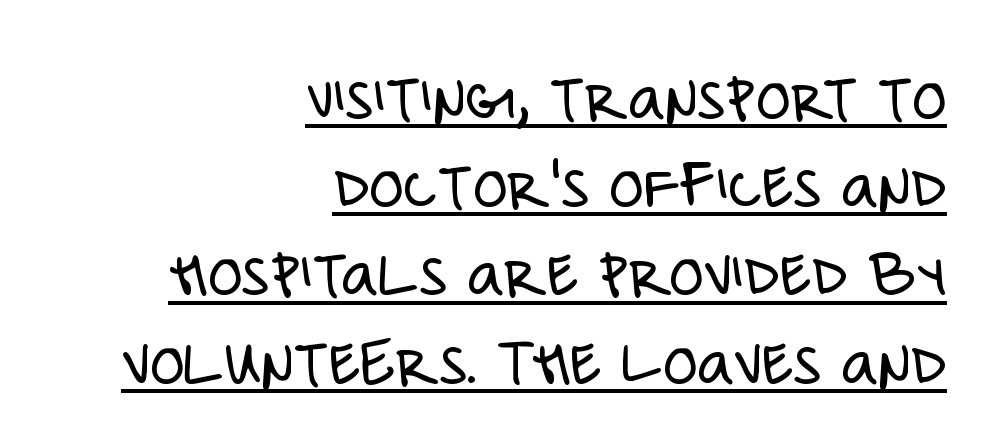
Q: Is the text bold? A: No.
Q: Is the text italic (slanted)? A: No, it is upright.
Q: Is the typeface a serif or a sans-serif typeface? A: Sans-serif.
Q: Is the text underlined? A: Yes.
Q: How is the paragraph aligned? A: Right-aligned.
Q: Is the spacing between letters normal or unusually wide? A: Normal.
Q: Is the spacing between lines tight, normal or loose? A: Normal.
Q: Width (condensed, normal, or wide)? A: Condensed.
Q: Stroke contrast? A: Low.
Q: x-height? A: Large.
Q: Monospaced? A: No.
